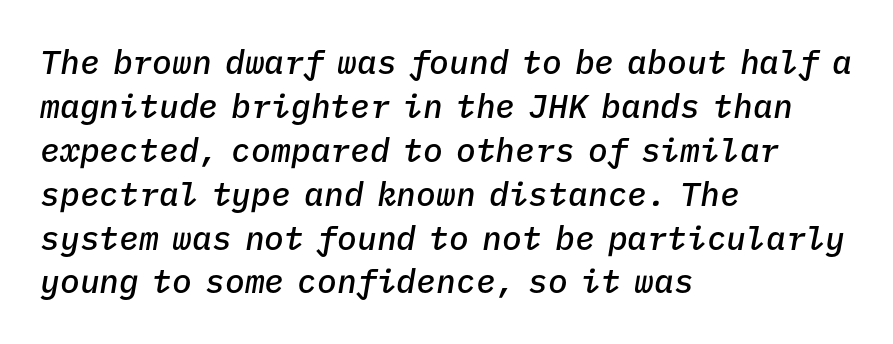
Q: Is the text bold? A: Semi-bold.
Q: Is the text italic (slanted)? A: Yes, it leans right by about 9 degrees.
Q: Is the text underlined? A: No.
Q: How is the paragraph aligned? A: Left-aligned.
Q: Is the spacing between letters normal or unusually wide? A: Normal.
Q: Is the spacing between lines tight, normal or loose? A: Normal.
Q: Width (condensed, normal, or wide)? A: Normal.
Q: Stroke contrast? A: Low.
Q: x-height? A: Medium.
Q: Monospaced? A: Yes.
